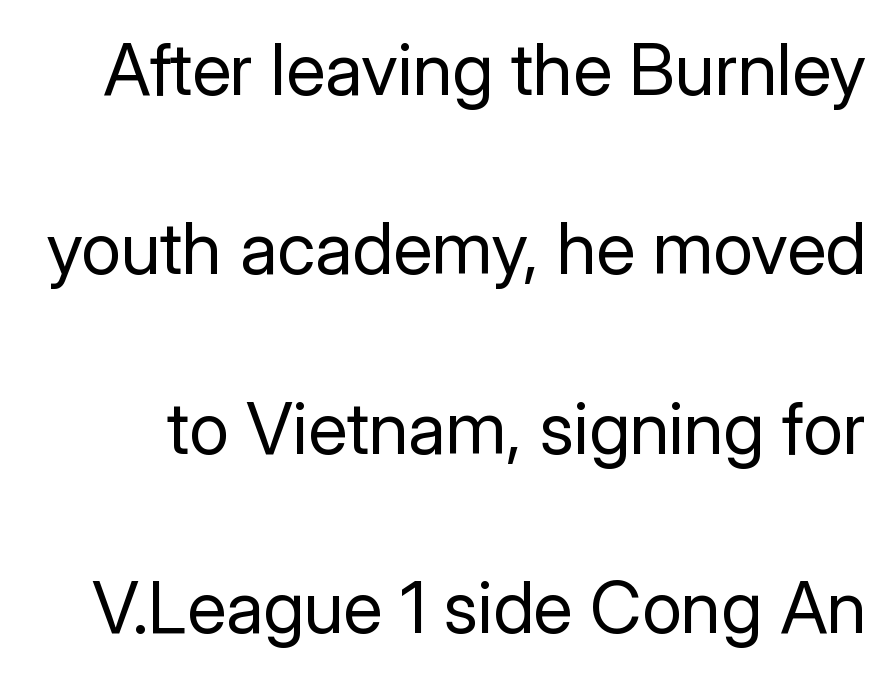
{"serif": "no", "italic": "no", "bold": "no", "weight": "regular", "width": "normal", "stroke_contrast": "low", "x_height": "medium", "monospaced": "no", "underline": "no", "line_spacing": "loose", "line_spacing_ratio": 2.49, "letter_spacing": "normal", "letter_spacing_em": 0.0, "glyph_px": 72}
